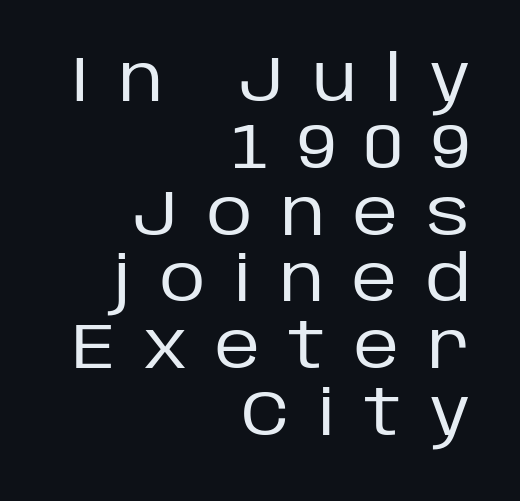
Q: Is the text bold? A: No.
Q: Is the text italic (slanted)? A: No, it is upright.
Q: Is the typeface a serif or a sans-serif typeface? A: Sans-serif.
Q: Is the text underlined? A: No.
Q: How is the paragraph aligned? A: Right-aligned.
Q: Is the spacing between letters normal or unusually wide? A: Unusually wide.
Q: Is the spacing between lines tight, normal or loose? A: Tight.
Q: Width (condensed, normal, or wide)? A: Normal.
Q: Stroke contrast? A: Low.
Q: x-height? A: Large.
Q: Monospaced? A: No.
